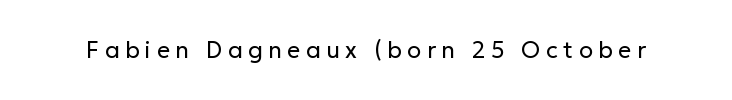
Q: Is the text bold? A: No.
Q: Is the text italic (slanted)? A: No, it is upright.
Q: Is the text underlined? A: No.
Q: Is the spacing between letters normal or unusually wide? A: Unusually wide.
